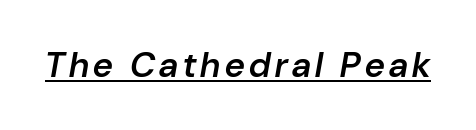
{"italic": "yes", "lean": "right", "slant_degrees": 10, "bold": "semi", "weight": "semibold", "width": "normal", "stroke_contrast": "low", "x_height": "medium", "monospaced": "no", "underline": "yes", "glyph_px": 35}
